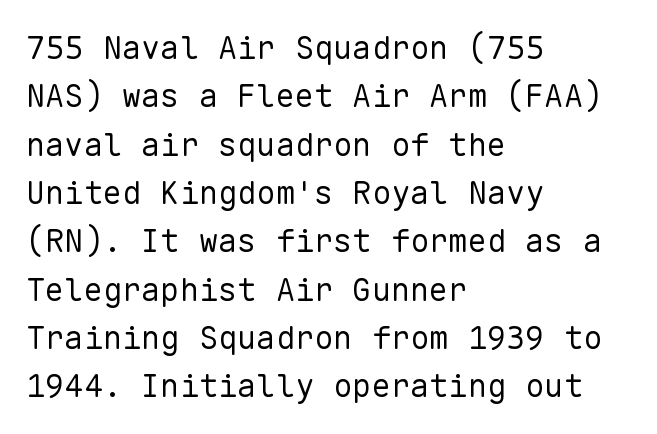
Rows of type keep a routine distance in the vertical direction. The letters sit at their default tracking, neither squeezed nor spread. Examine the stroke ends and you'll find no serifs. The words here are not underlined.
